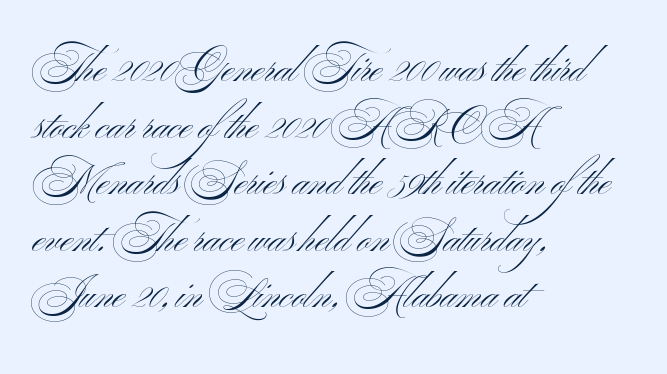
The image shows 41 px light, wide sans-serif type; set left-aligned, normal line spacing (1.38x), normal letter spacing, not underlined; medium stroke contrast and a small x-height.
